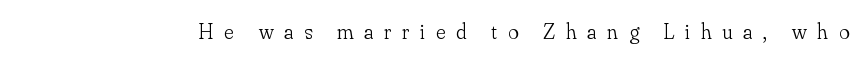
The image shows 22 px text type, upright; set unusually wide letter spacing (+0.48 em), not underlined.
